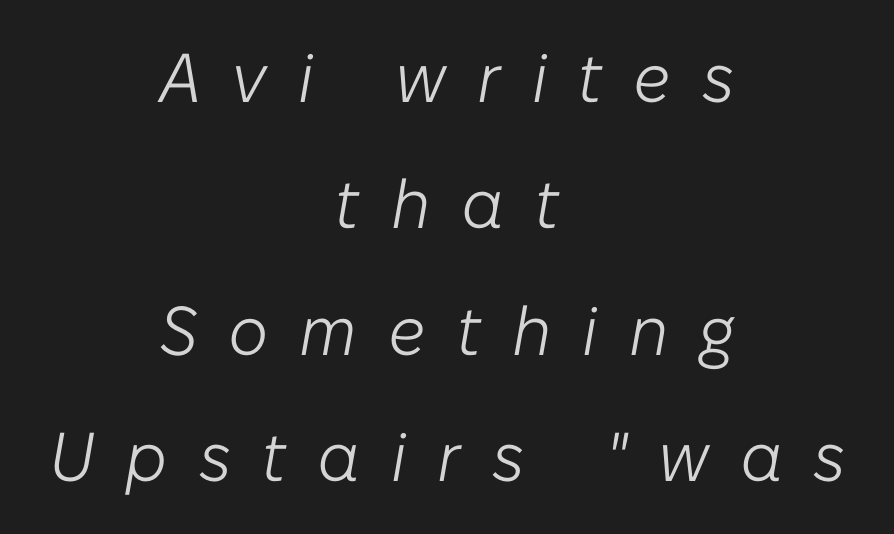
{"italic": "yes", "lean": "right", "slant_degrees": 10, "bold": "no", "weight": "light", "width": "normal", "stroke_contrast": "low", "x_height": "medium", "monospaced": "no", "underline": "no", "align": "center", "line_spacing_ratio": 1.83, "letter_spacing": "wide", "letter_spacing_em": 0.45, "glyph_px": 69}
